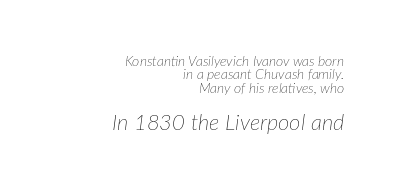
{"italic": "yes", "lean": "right", "slant_degrees": 7, "bold": "no", "underline": "no", "align": "right", "line_spacing": "tight", "line_spacing_ratio": 0.96, "letter_spacing": "normal", "letter_spacing_em": 0.0, "larger_block": "second", "size_ratio": 1.57, "glyph_px": 22}
